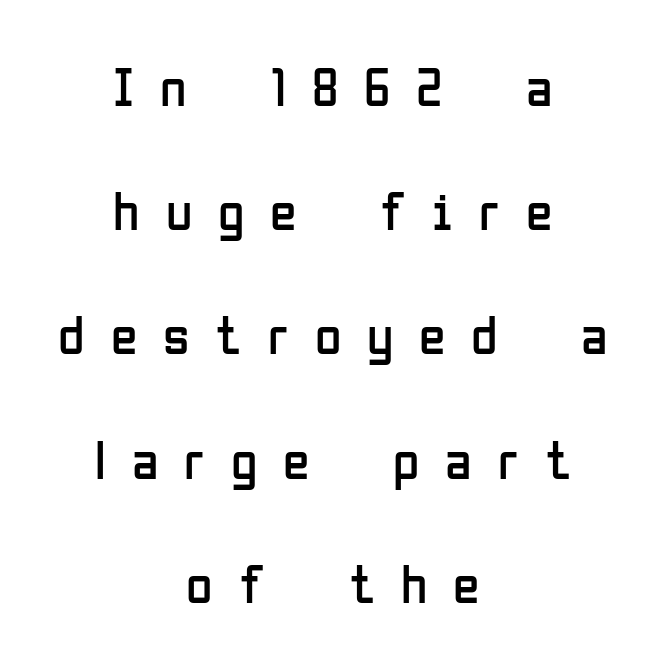
Q: Is the text bold? A: No.
Q: Is the text italic (slanted)? A: No, it is upright.
Q: Is the typeface a serif or a sans-serif typeface? A: Sans-serif.
Q: Is the text underlined? A: No.
Q: How is the paragraph aligned? A: Centered.
Q: Is the spacing between letters normal or unusually wide? A: Unusually wide.
Q: Is the spacing between lines tight, normal or loose? A: Loose.
Q: Width (condensed, normal, or wide)? A: Condensed.
Q: Stroke contrast? A: Low.
Q: x-height? A: Medium.
Q: Monospaced? A: No.
